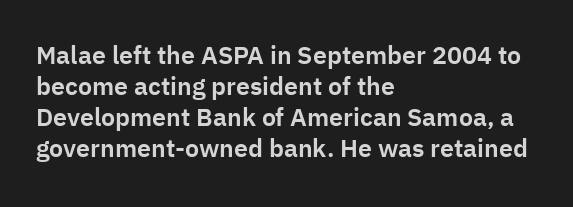
The image shows 25 px text type, upright; set left-aligned, line spacing 1.24x, normal letter spacing, not underlined.
